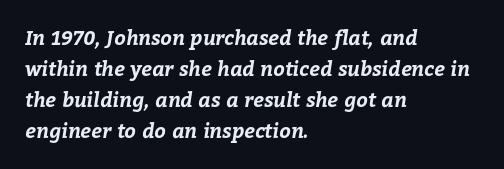
The image shows 20 px bold type; set left-aligned, normal line spacing (1.55x), normal letter spacing, not underlined.
